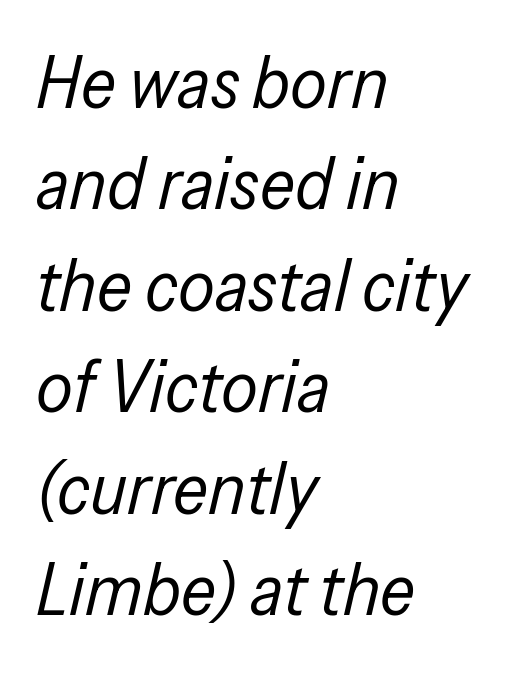
Q: Is the text bold? A: No.
Q: Is the text italic (slanted)? A: Yes, it leans right by about 13 degrees.
Q: Is the text underlined? A: No.
Q: How is the paragraph aligned? A: Left-aligned.
Q: Is the spacing between letters normal or unusually wide? A: Normal.
Q: Is the spacing between lines tight, normal or loose? A: Normal.
Q: Width (condensed, normal, or wide)? A: Condensed.
Q: Stroke contrast? A: Low.
Q: x-height? A: Medium.
Q: Monospaced? A: No.
